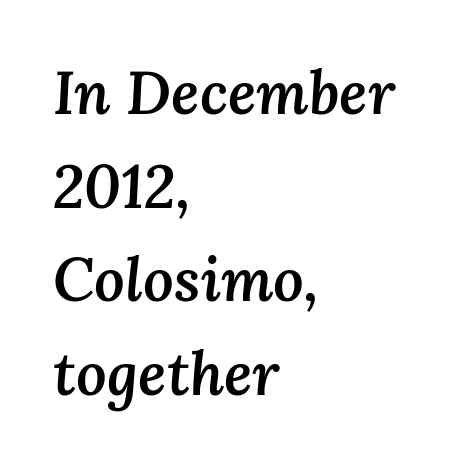
Q: Is the text bold? A: Semi-bold.
Q: Is the text italic (slanted)? A: Yes, it leans right by about 3 degrees.
Q: Is the text underlined? A: No.
Q: How is the paragraph aligned? A: Left-aligned.
Q: Is the spacing between letters normal or unusually wide? A: Normal.
Q: Is the spacing between lines tight, normal or loose? A: Normal.
Q: Width (condensed, normal, or wide)? A: Normal.
Q: Stroke contrast? A: Medium.
Q: x-height? A: Medium.
Q: Monospaced? A: No.
